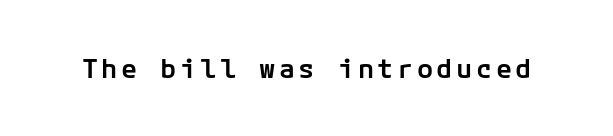
Notice how the stems are strictly vertical — no italics here. The strokes are fattened partway — semibold, not bold. Words float on clear page, feet unadorned.
